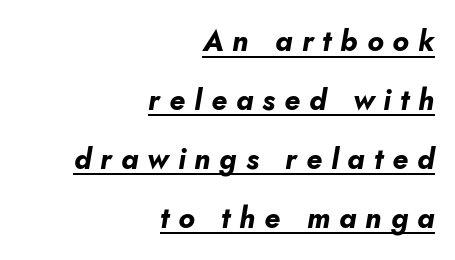
The sample's only ornament is a line tracing under the words. Looks like regular typesetting: each glyph gets only the width it needs. Does extra space separate the letters? Yes, quite a lot of it. Each line ends at the same right margin while the left side varies.
